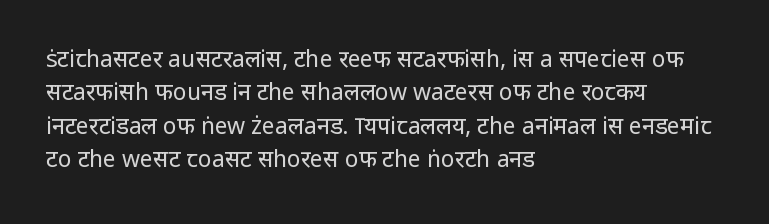
How would I describe the line gaps? Plain and ordinary. Just letters on the line, the space beneath them empty. Alignment: flush left. In terms of posture, this sample is upright.
